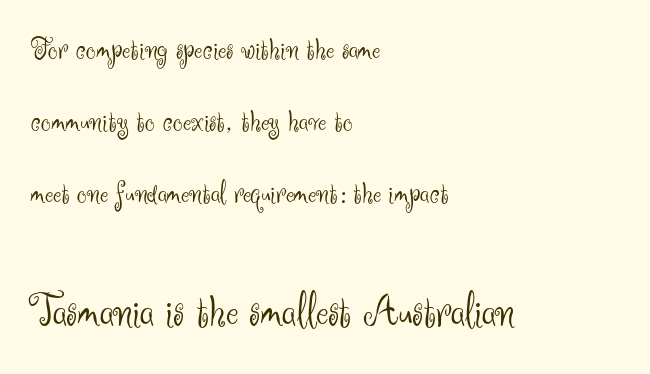
Q: Is the text bold? A: No.
Q: Is the text italic (slanted)? A: No, it is upright.
Q: Is the typeface a serif or a sans-serif typeface? A: Sans-serif.
Q: Is the text underlined? A: No.
Q: How is the paragraph aligned? A: Left-aligned.
Q: Is the spacing between letters normal or unusually wide? A: Normal.
Q: Is the spacing between lines tight, normal or loose? A: Loose.
Q: Which block of text is set in a larger size, the first (top) or the second (bottom)? A: The second (bottom) one.
Q: Width (condensed, normal, or wide)? A: Normal.
Q: Stroke contrast? A: Medium.
Q: x-height? A: Small.
Q: Monospaced? A: No.
